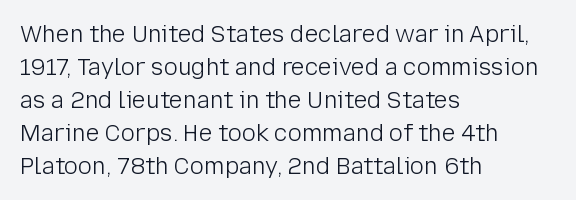
The image shows 23 px text type, upright; set left-aligned, normal line spacing (1.43x), normal letter spacing, not underlined.
